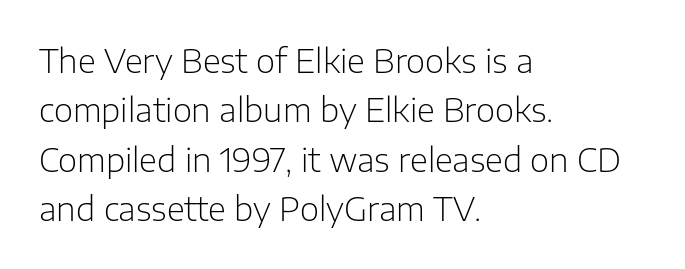
Q: Is the text bold? A: No.
Q: Is the text italic (slanted)? A: No, it is upright.
Q: Is the typeface a serif or a sans-serif typeface? A: Sans-serif.
Q: Is the text underlined? A: No.
Q: How is the paragraph aligned? A: Left-aligned.
Q: Is the spacing between letters normal or unusually wide? A: Normal.
Q: Is the spacing between lines tight, normal or loose? A: Normal.
Q: Width (condensed, normal, or wide)? A: Normal.
Q: Stroke contrast? A: Low.
Q: x-height? A: Medium.
Q: Monospaced? A: No.
